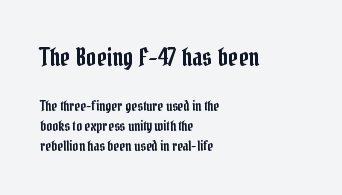
{"italic": "no", "underline": "no", "align": "left", "line_spacing": "normal", "line_spacing_ratio": 1.43, "letter_spacing": "normal", "letter_spacing_em": 0.0, "larger_block": "first", "size_ratio": 1.79, "glyph_px": 25}
